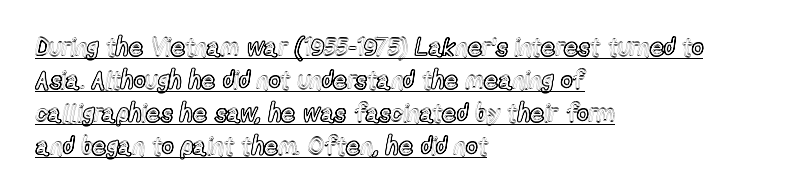
{"underline": "yes", "align": "left", "line_spacing": "normal", "line_spacing_ratio": 1.32, "letter_spacing": "normal", "letter_spacing_em": 0.0, "glyph_px": 25}
